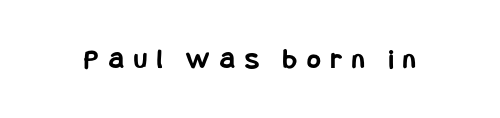
In terms of letterform style, serifs are entirely absent. Underline: absent. Emphasis by weight is at full strength: bold. Letter spacing: wide.
